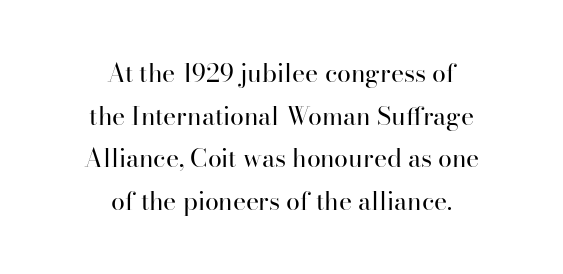
The image shows 25 px text type, upright; set centered, line spacing 1.71x, normal letter spacing, not underlined.
